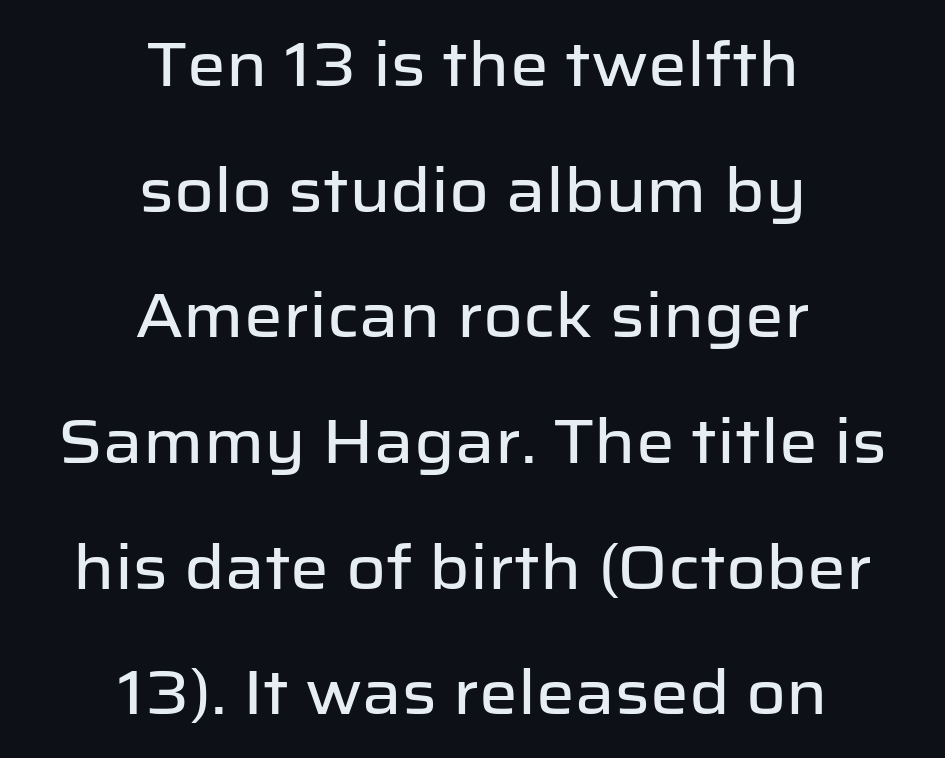
Q: Is the text italic (slanted)? A: No, it is upright.
Q: Is the typeface a serif or a sans-serif typeface? A: Sans-serif.
Q: Is the text underlined? A: No.
Q: How is the paragraph aligned? A: Centered.
Q: Is the spacing between letters normal or unusually wide? A: Normal.
Q: Is the spacing between lines tight, normal or loose? A: Loose.
Q: Width (condensed, normal, or wide)? A: Normal.
Q: Stroke contrast? A: Low.
Q: x-height? A: Medium.
Q: Monospaced? A: No.
